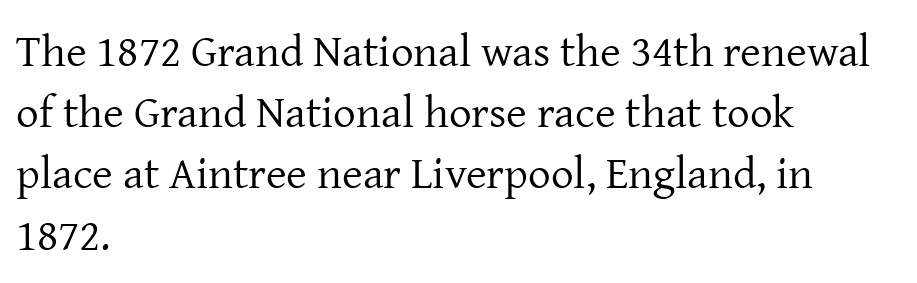
Q: Is the text bold? A: No.
Q: Is the text italic (slanted)? A: No, it is upright.
Q: Is the typeface a serif or a sans-serif typeface? A: Serif.
Q: Is the text underlined? A: No.
Q: How is the paragraph aligned? A: Left-aligned.
Q: Is the spacing between letters normal or unusually wide? A: Normal.
Q: Is the spacing between lines tight, normal or loose? A: Normal.
Q: Width (condensed, normal, or wide)? A: Normal.
Q: Stroke contrast? A: Low.
Q: x-height? A: Medium.
Q: Monospaced? A: No.
